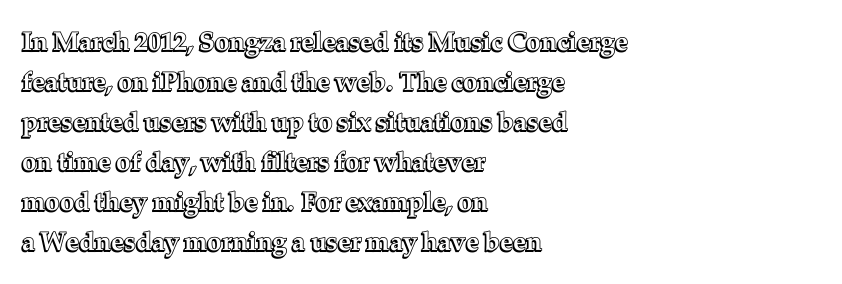
The image shows 26 px text type, upright; set left-aligned, normal line spacing (1.54x), normal letter spacing, not underlined.
